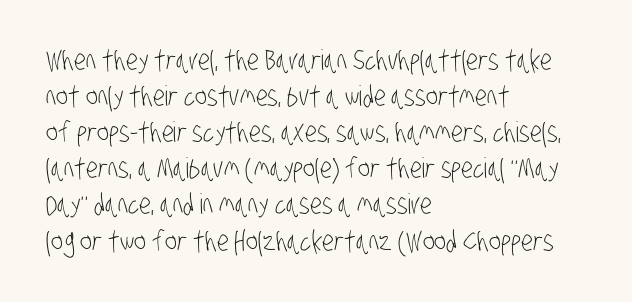
The image shows 28 px light, condensed sans-serif type; set left-aligned, normal line spacing (1.29x), normal letter spacing, not underlined; low stroke contrast and a large x-height.
